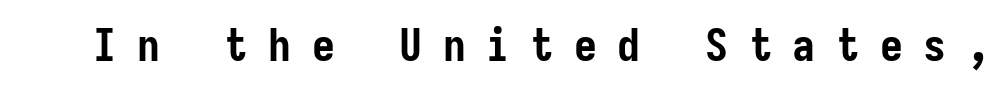
Q: Is the text bold? A: Yes.
Q: Is the text italic (slanted)? A: No, it is upright.
Q: Is the typeface a serif or a sans-serif typeface? A: Sans-serif.
Q: Is the text underlined? A: No.
Q: Is the spacing between letters normal or unusually wide? A: Unusually wide.
Q: Width (condensed, normal, or wide)? A: Condensed.
Q: Stroke contrast? A: Low.
Q: x-height? A: Medium.
